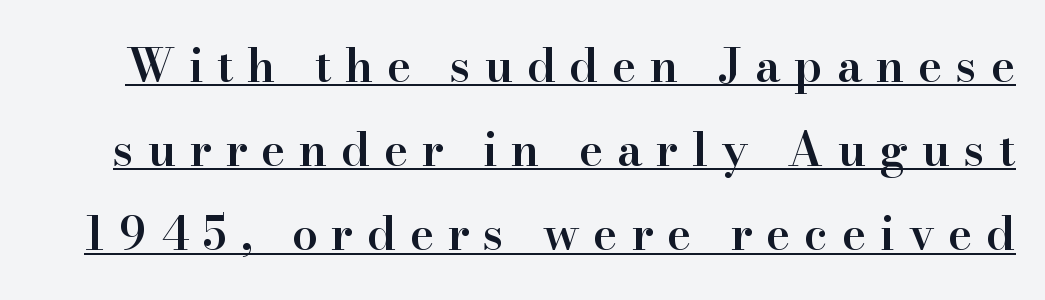
{"serif": "yes", "italic": "no", "bold": "semi", "weight": "semibold", "width": "normal", "stroke_contrast": "high", "x_height": "small", "monospaced": "no", "underline": "yes", "line_spacing_ratio": 1.83, "letter_spacing": "wide", "letter_spacing_em": 0.3, "glyph_px": 46}
